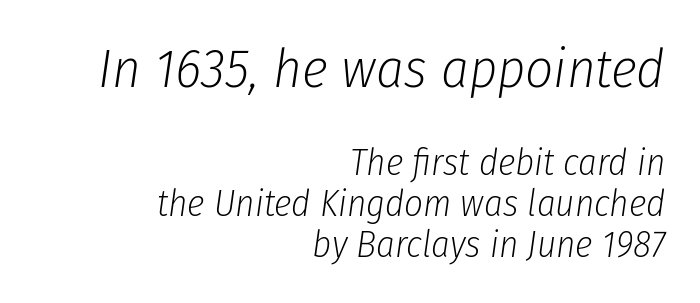
A typesetter would call this proportional, since set widths differ per character. If you squint, the top block still reads clearly — it's the larger of the two. Characters follow at the spacing the type designer built in. The space directly below the letters is spotless.
